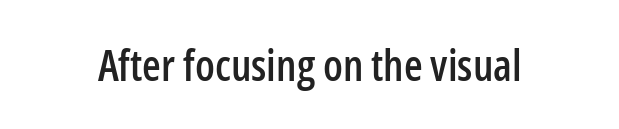
Q: Is the text italic (slanted)? A: No, it is upright.
Q: Is the typeface a serif or a sans-serif typeface? A: Sans-serif.
Q: Is the text underlined? A: No.
Q: Is the spacing between letters normal or unusually wide? A: Normal.
Q: Width (condensed, normal, or wide)? A: Condensed.
Q: Stroke contrast? A: Low.
Q: x-height? A: Medium.
Q: Monospaced? A: No.
